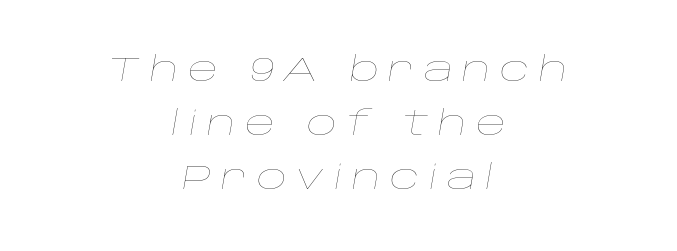
{"italic": "yes", "lean": "right", "slant_degrees": 10, "bold": "no", "weight": "thin", "width": "wide", "stroke_contrast": "low", "x_height": "large", "monospaced": "no", "underline": "no", "align": "center", "line_spacing": "normal", "line_spacing_ratio": 1.63, "letter_spacing": "wide", "letter_spacing_em": 0.27, "glyph_px": 33}
